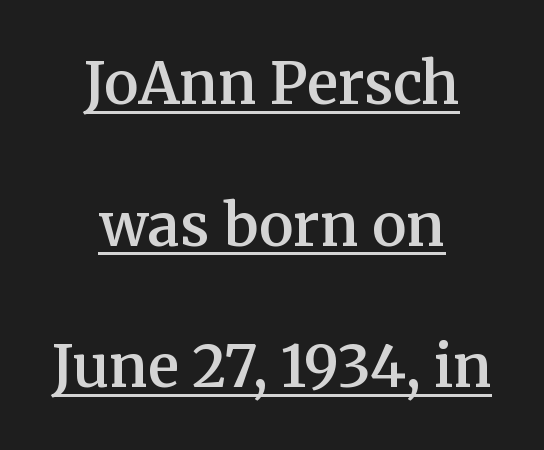
{"serif": "yes", "italic": "no", "bold": "semi", "weight": "semibold", "width": "normal", "stroke_contrast": "medium", "x_height": "medium", "monospaced": "no", "underline": "yes", "align": "center", "line_spacing": "loose", "line_spacing_ratio": 2.44, "letter_spacing": "normal", "letter_spacing_em": 0.0, "glyph_px": 58}
